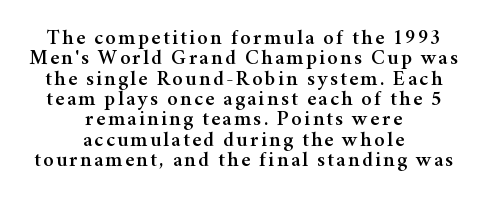
The image shows 21 px text type, upright; set centered, tight line spacing (0.97x), not underlined.
